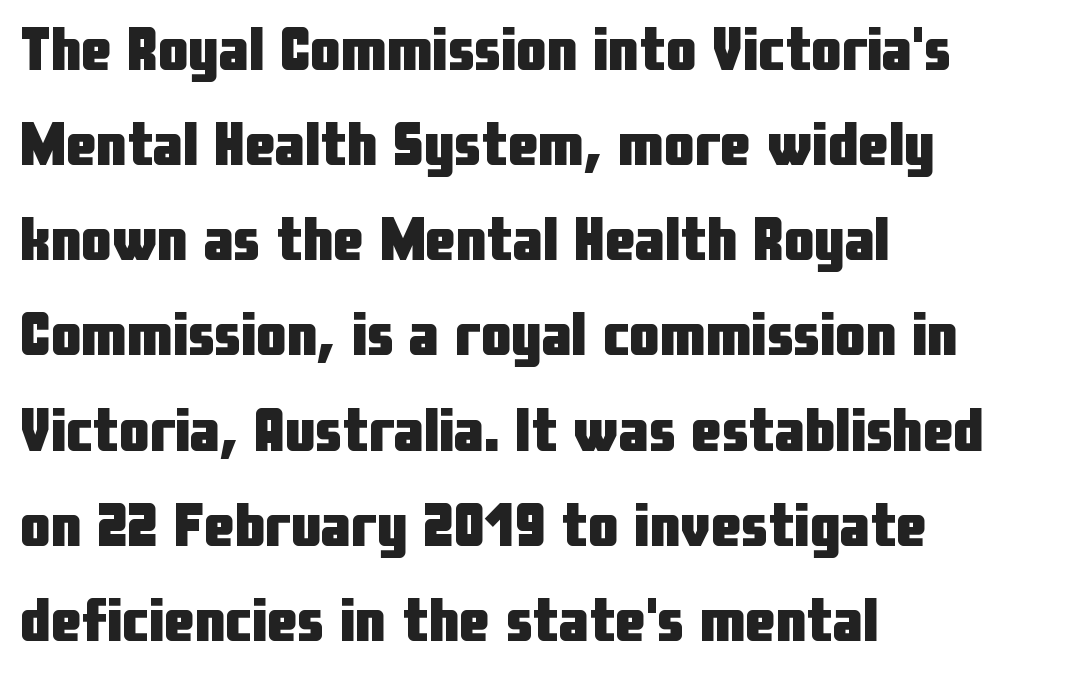
Q: Is the text bold? A: Yes.
Q: Is the text italic (slanted)? A: No, it is upright.
Q: Is the typeface a serif or a sans-serif typeface? A: Sans-serif.
Q: Is the text underlined? A: No.
Q: How is the paragraph aligned? A: Left-aligned.
Q: Is the spacing between letters normal or unusually wide? A: Normal.
Q: Is the spacing between lines tight, normal or loose? A: Normal.
Q: Width (condensed, normal, or wide)? A: Condensed.
Q: Stroke contrast? A: Low.
Q: x-height? A: Medium.
Q: Monospaced? A: No.
